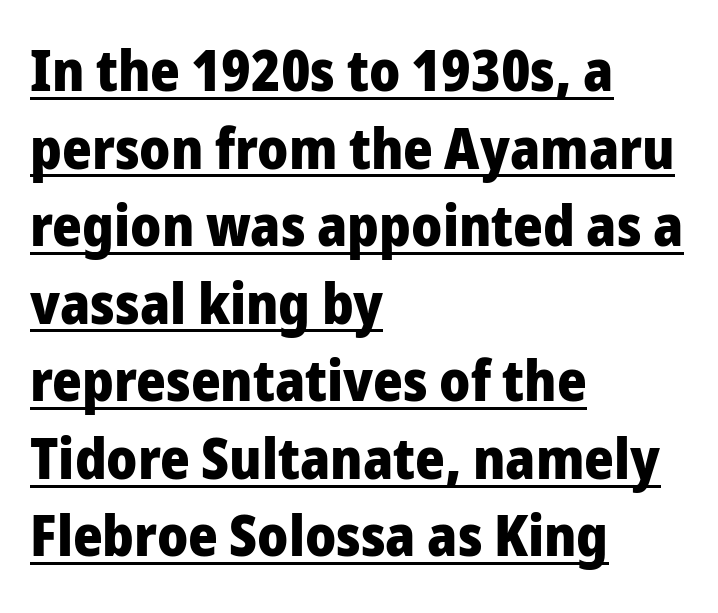
Where is the straight margin? On the left. The type family on display is of the sans-serif kind. The gaps between neighbouring characters are ordinary and unremarkable. A typesetter would call this proportional, since set widths differ per character. Has an underline been added? It has. Notice how the stems are strictly vertical — no italics here.
